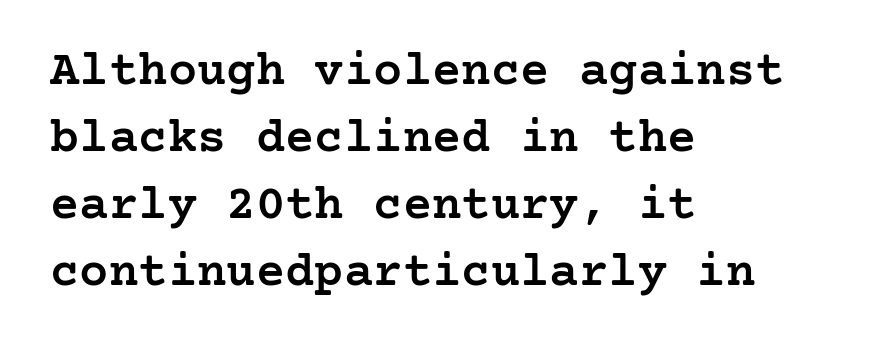
The image shows 49 px semibold serif type, upright; set left-aligned, normal line spacing (1.37x), normal letter spacing, not underlined; low stroke contrast and a medium x-height.
